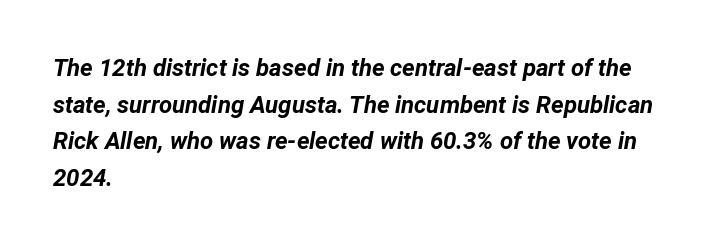
Q: Is the text bold? A: Yes.
Q: Is the text italic (slanted)? A: Yes, it leans right by about 12 degrees.
Q: Is the text underlined? A: No.
Q: How is the paragraph aligned? A: Left-aligned.
Q: Is the spacing between letters normal or unusually wide? A: Normal.
Q: Is the spacing between lines tight, normal or loose? A: Normal.
